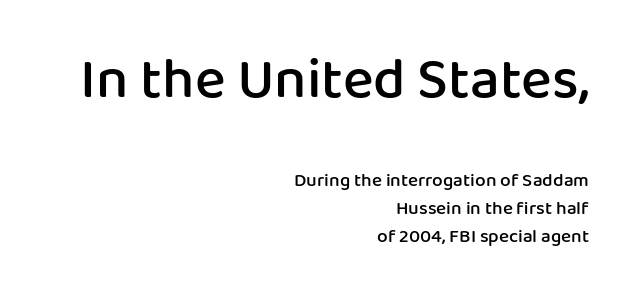
The image shows 58 px semibold sans-serif type, upright; set right-aligned, normal line spacing (1.45x), normal letter spacing, not underlined; the first (top) block is 3.05x larger; low stroke contrast and a medium x-height.
